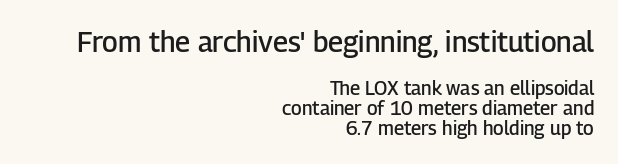
Q: Is the text bold? A: Semi-bold.
Q: Is the text italic (slanted)? A: No, it is upright.
Q: Is the typeface a serif or a sans-serif typeface? A: Sans-serif.
Q: Is the text underlined? A: No.
Q: How is the paragraph aligned? A: Right-aligned.
Q: Is the spacing between letters normal or unusually wide? A: Normal.
Q: Is the spacing between lines tight, normal or loose? A: Tight.
Q: Which block of text is set in a larger size, the first (top) or the second (bottom)? A: The first (top) one.
Q: Width (condensed, normal, or wide)? A: Normal.
Q: Stroke contrast? A: Low.
Q: x-height? A: Medium.
Q: Monospaced? A: No.
